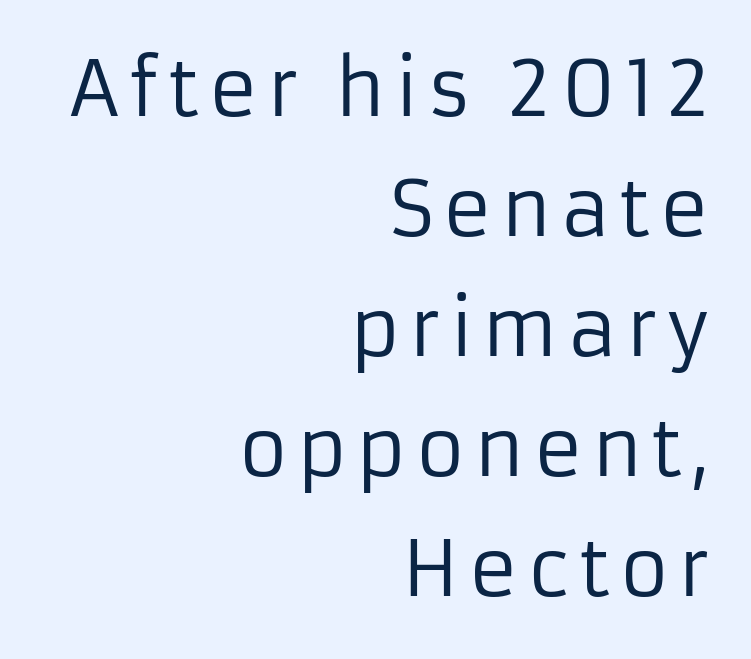
Q: Is the text bold? A: No.
Q: Is the text italic (slanted)? A: No, it is upright.
Q: Is the typeface a serif or a sans-serif typeface? A: Sans-serif.
Q: Is the text underlined? A: No.
Q: How is the paragraph aligned? A: Right-aligned.
Q: Is the spacing between lines tight, normal or loose? A: Normal.
Q: Width (condensed, normal, or wide)? A: Normal.
Q: Stroke contrast? A: Low.
Q: x-height? A: Medium.
Q: Monospaced? A: No.
